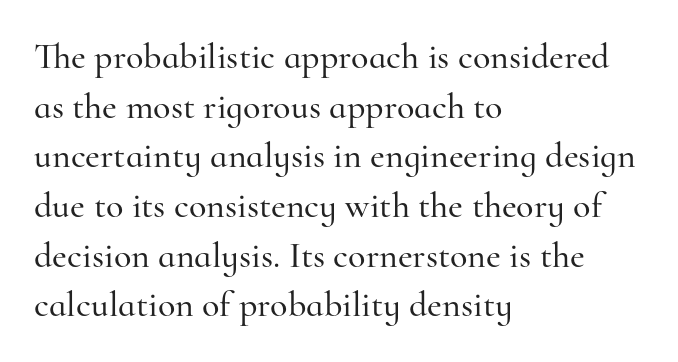
Does the leading feel generous? No, just average. Caption: multi-line text, flush left, ragged right. The letters advance in unequal steps, a hallmark of proportional type. This rendering leaves character spacing at its baseline value. Vertical strokes here are truly vertical.
